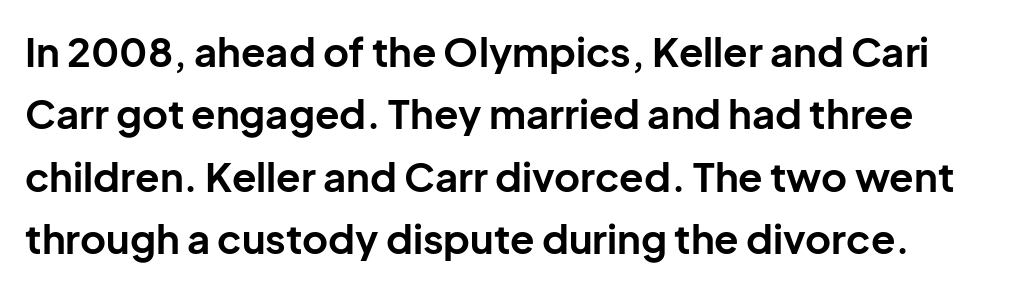
{"serif": "no", "italic": "no", "bold": "yes", "weight": "bold", "width": "normal", "stroke_contrast": "low", "x_height": "medium", "monospaced": "no", "underline": "no", "line_spacing": "normal", "line_spacing_ratio": 1.56, "letter_spacing": "normal", "letter_spacing_em": 0.0, "glyph_px": 40}
